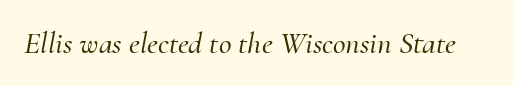
The image shows 31 px serif type, italic (leaning right); set normal letter spacing, not underlined; medium stroke contrast and a small x-height.
